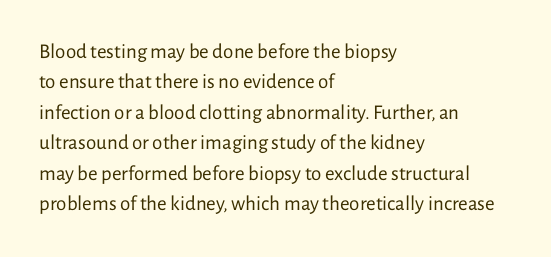
Q: Is the text bold? A: No.
Q: Is the text italic (slanted)? A: No, it is upright.
Q: Is the text underlined? A: No.
Q: How is the paragraph aligned? A: Left-aligned.
Q: Is the spacing between letters normal or unusually wide? A: Normal.
Q: Is the spacing between lines tight, normal or loose? A: Normal.
